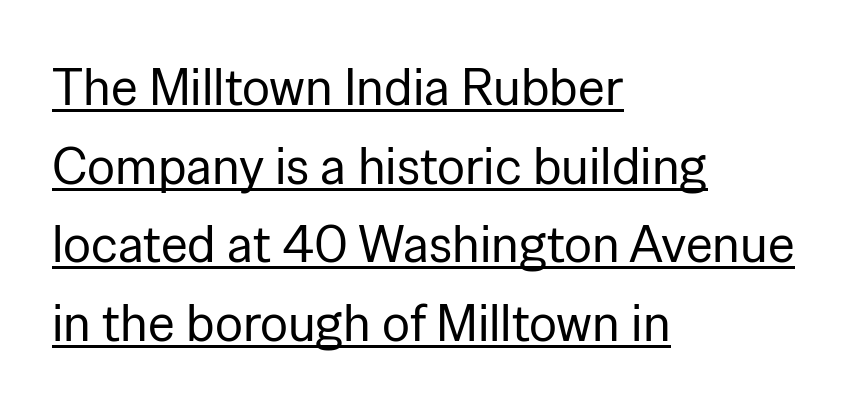
{"serif": "no", "italic": "no", "bold": "no", "weight": "regular", "width": "normal", "stroke_contrast": "low", "x_height": "medium", "monospaced": "no", "underline": "yes", "align": "left", "line_spacing": "normal", "line_spacing_ratio": 1.51, "letter_spacing": "normal", "letter_spacing_em": 0.0, "glyph_px": 52}
